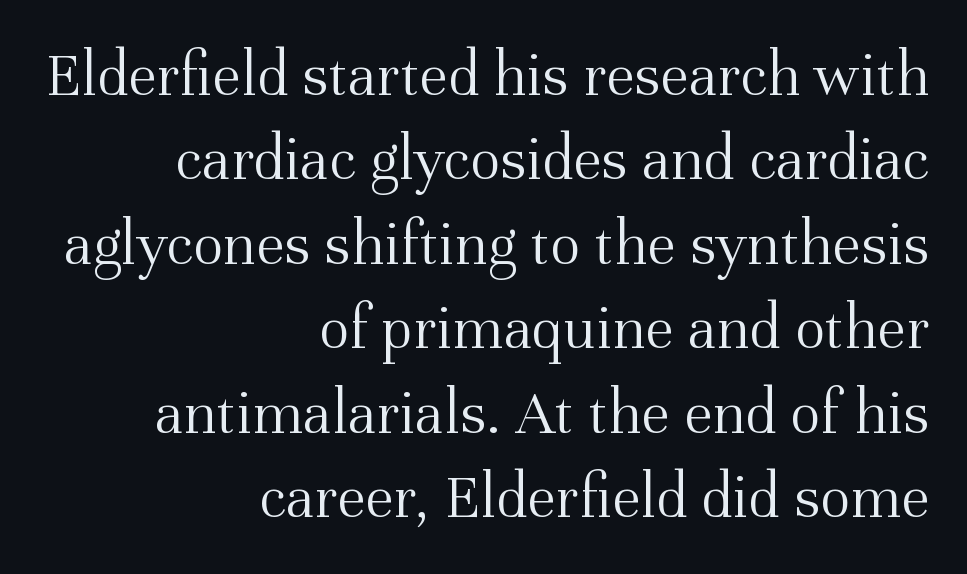
Think of a printed novel: that variable character pitch is what you see here. The rendering anchors every line to the right-hand side. Lines of text with bare space underneath. The weight tops out at a normal text grade.
